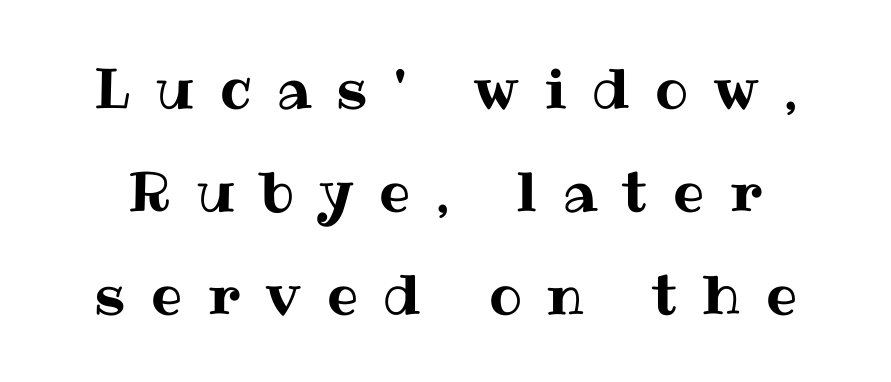
{"italic": "no", "width": "normal", "stroke_contrast": "medium", "x_height": "medium", "monospaced": "no", "underline": "no", "line_spacing_ratio": 1.87, "letter_spacing": "wide", "letter_spacing_em": 0.47, "glyph_px": 55}
